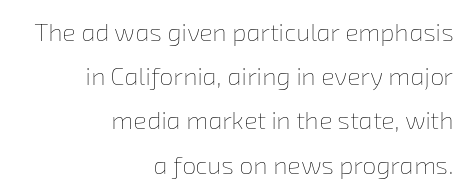
The foot of each line stays bare and open. The paragraph has a hard right edge and a soft left edge. Compared with a typical body face, this is equally light or lighter still. What stands out about the letter spacing? Nothing — it is the standard amount.
